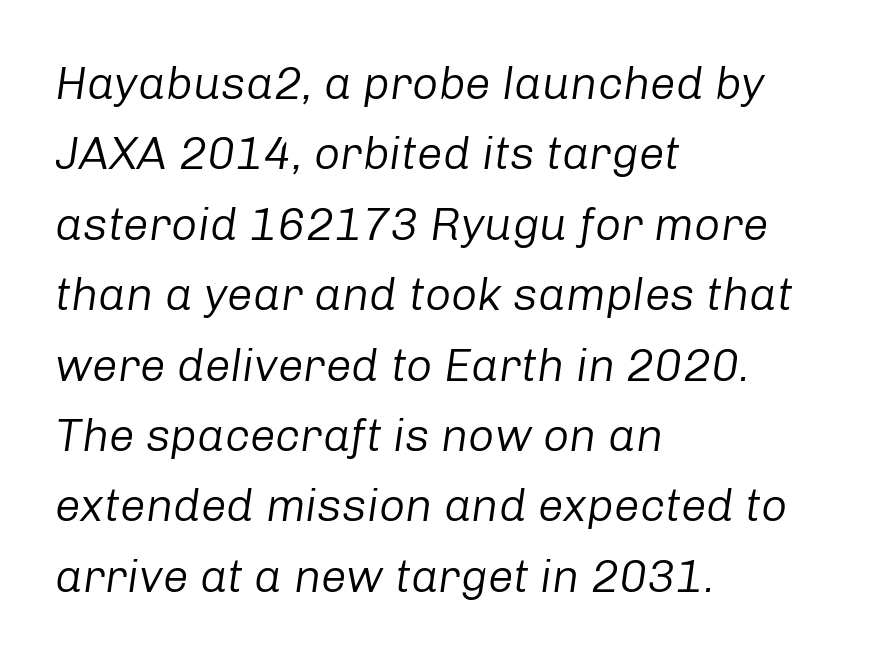
The image shows 46 px regular-weight type, italic (leaning right); set left-aligned, normal line spacing (1.53x), normal letter spacing, not underlined; low stroke contrast and a medium x-height.
